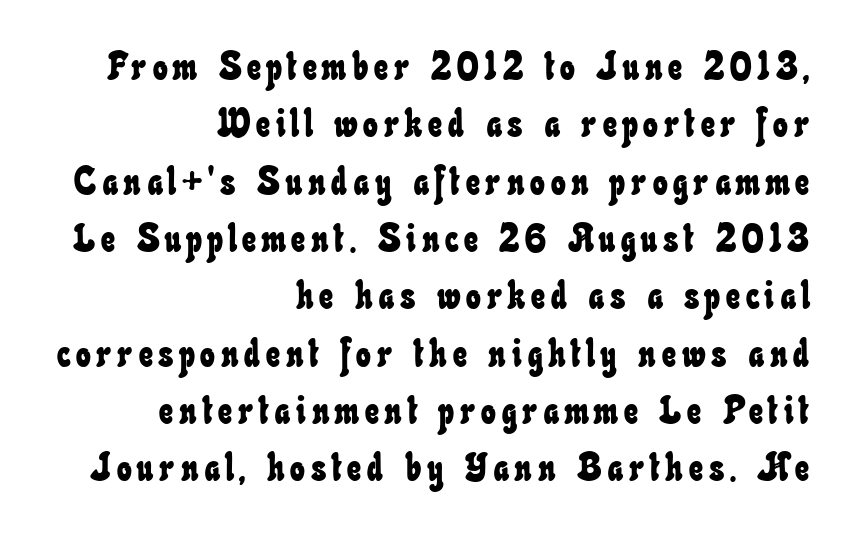
{"width": "condensed", "stroke_contrast": "low", "x_height": "small", "monospaced": "no", "underline": "no", "align": "right", "line_spacing": "normal", "line_spacing_ratio": 1.47, "glyph_px": 39}
